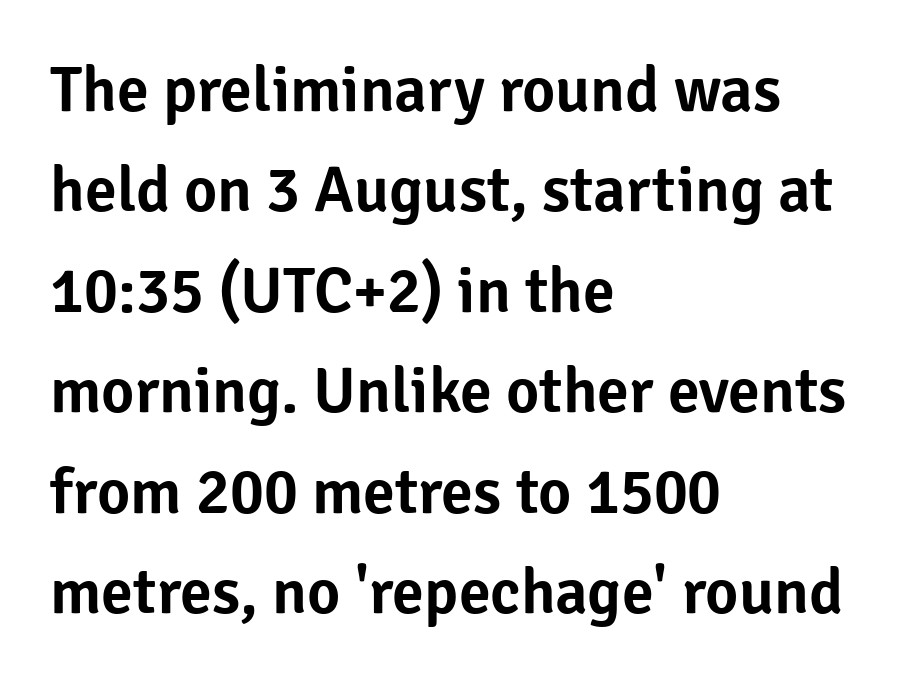
Compared with a centered layout, this one pins lines to the left instead. Honestly, there is no underline to notice here at all. The face used here is proportionally spaced, like ordinary book or web type. Is there any slant? The stems are plumb.
